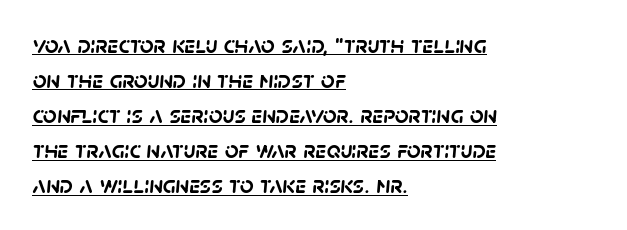
Q: Is the text bold? A: Yes.
Q: Is the text underlined? A: Yes.
Q: How is the paragraph aligned? A: Left-aligned.
Q: Is the spacing between letters normal or unusually wide? A: Normal.
Q: Is the spacing between lines tight, normal or loose? A: Normal.
